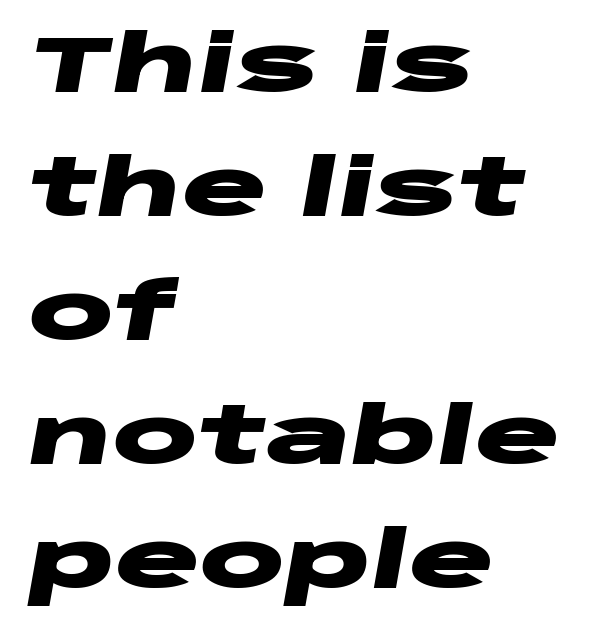
The image shows 79 px heavy, wide type, italic (leaning right); set left-aligned, normal line spacing (1.57x), normal letter spacing, not underlined; low stroke contrast and a large x-height.
